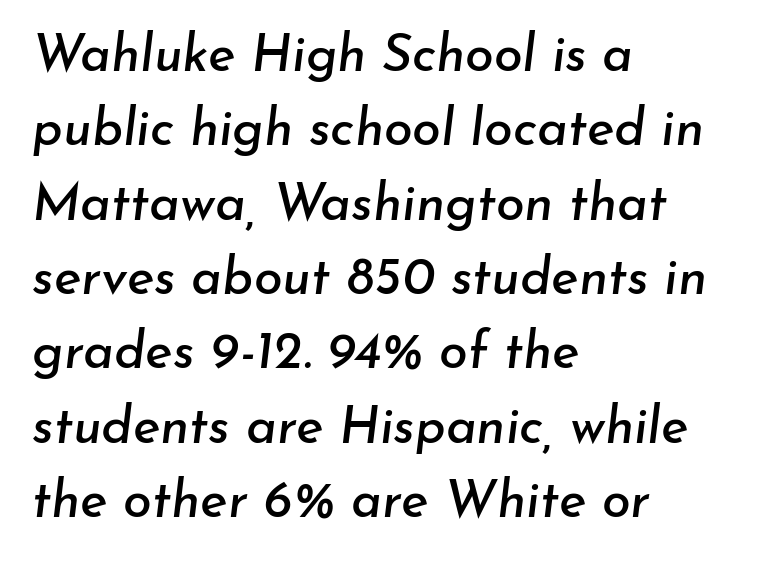
Left-aligned paragraph, ragged on the right. No word sits above an underline. Is this a fixed-width face? No — the glyphs have proportional, varying widths. This sample keeps an unexceptional amount of space between lines. There's an unmistakable incline to the writing here.
